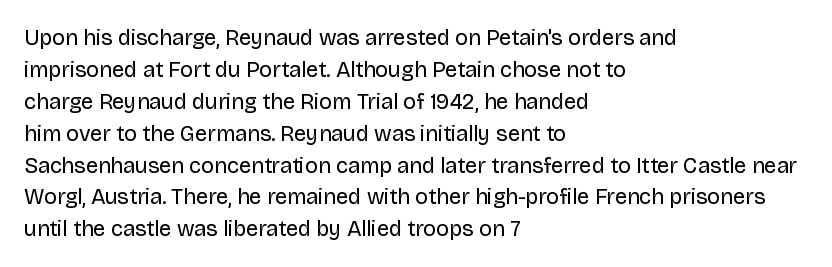
Q: Is the text bold? A: No.
Q: Is the text italic (slanted)? A: No, it is upright.
Q: Is the text underlined? A: No.
Q: How is the paragraph aligned? A: Left-aligned.
Q: Is the spacing between letters normal or unusually wide? A: Normal.
Q: Is the spacing between lines tight, normal or loose? A: Normal.
